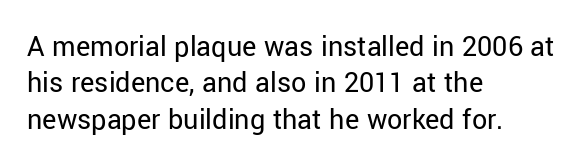
Do the characters align in a grid? No, the font is proportional. Do the letters lean? They stand straight. Alignment: flush left. Glyph-to-glyph distance matches everyday printed text. The passage shown is typeset with a sans-serif family.
